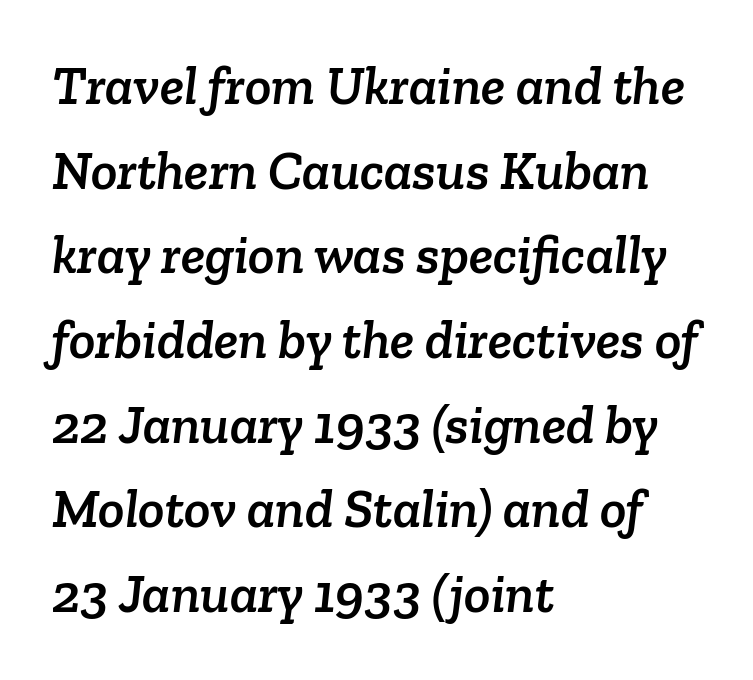
Q: Is the typeface a serif or a sans-serif typeface? A: Serif.
Q: Is the text underlined? A: No.
Q: How is the paragraph aligned? A: Left-aligned.
Q: Is the spacing between letters normal or unusually wide? A: Normal.
Q: Is the spacing between lines tight, normal or loose? A: Normal.
Q: Width (condensed, normal, or wide)? A: Normal.
Q: Stroke contrast? A: Low.
Q: x-height? A: Medium.
Q: Monospaced? A: No.
